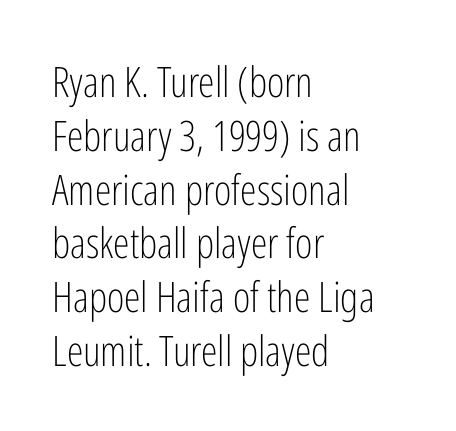
Font category for this specimen: sans-serif. Is this a fixed-width face? No — the glyphs have proportional, varying widths. Inter-character spacing is left at the font's built-in metrics. The axis of the letterforms is exactly vertical. Normally led — the rows are evenly, conventionally spaced. Stem width sits at or under what a default text font uses.
